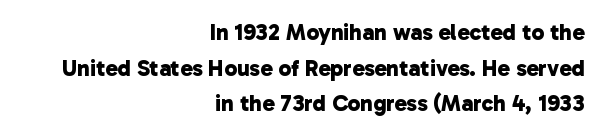
The typesetting leans heavy: a genuine bold. Honestly, the letter spacing is just normal — you wouldn't notice it. The baseline area is clear. Notice how the passage keeps a crisp vertical edge on the right only. Successive baselines arrive at the customary interval.
